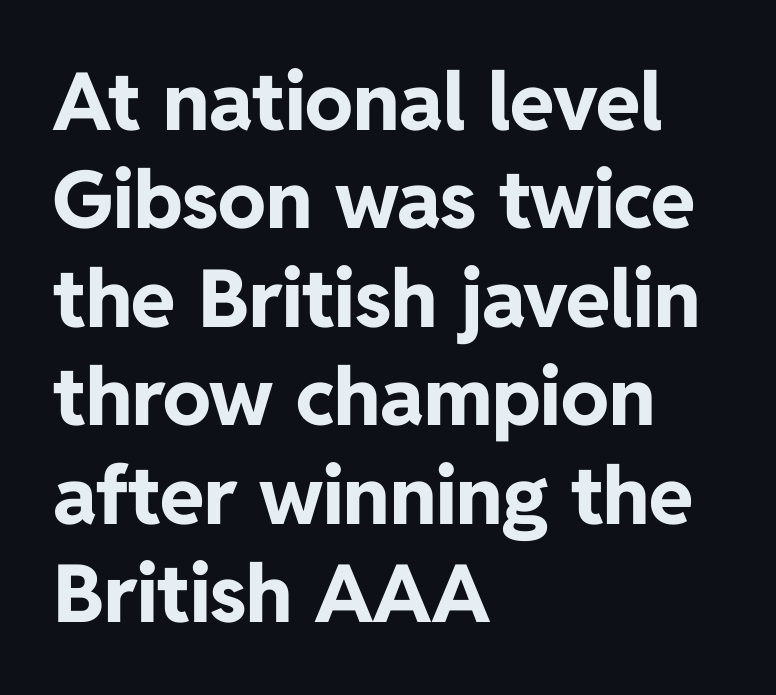
The image shows 80 px bold sans-serif type, upright; set left-aligned, line spacing 1.23x, normal letter spacing, not underlined; low stroke contrast and a medium x-height.
